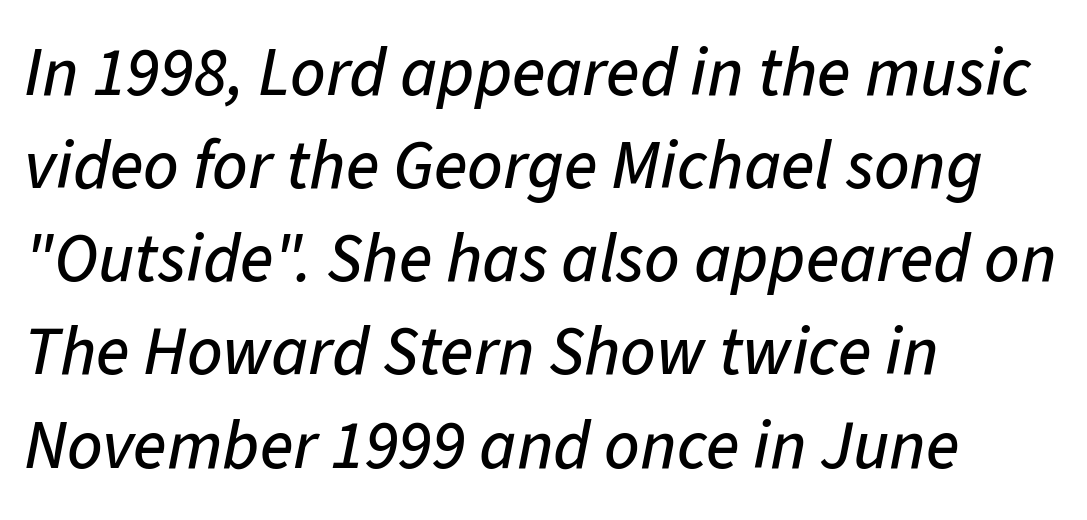
{"italic": "yes", "lean": "right", "slant_degrees": 11, "width": "normal", "stroke_contrast": "low", "x_height": "medium", "monospaced": "no", "underline": "no", "align": "left", "line_spacing": "normal", "line_spacing_ratio": 1.35, "letter_spacing": "normal", "letter_spacing_em": 0.0, "glyph_px": 69}
